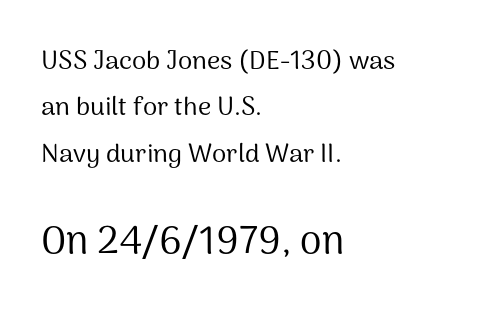
Each stroke keeps to a modest, everyday thickness or less. Line beginnings align vertically; line endings do not. If you squint, the bottom block still reads clearly — it's the larger of the two. Is this a fixed-width face? No — the glyphs have proportional, varying widths.
